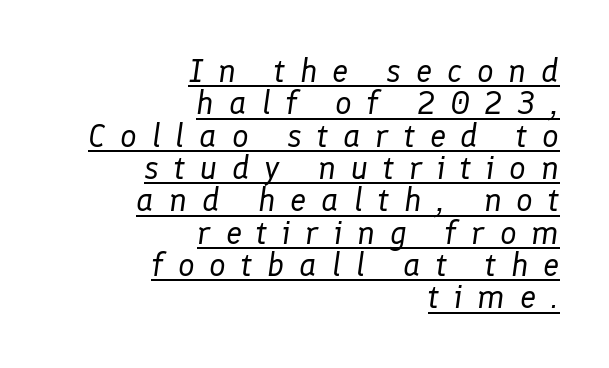
{"italic": "yes", "lean": "right", "slant_degrees": 8, "bold": "no", "weight": "regular", "width": "normal", "stroke_contrast": "low", "x_height": "medium", "monospaced": "no", "underline": "yes", "align": "right", "line_spacing": "tight", "line_spacing_ratio": 0.98, "letter_spacing": "wide", "letter_spacing_em": 0.45, "glyph_px": 33}
